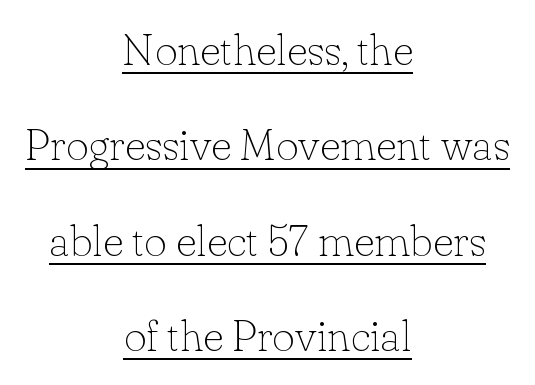
The image shows 44 px thin serif type, upright; set centered, loose line spacing (2.17x), normal letter spacing, underlined; low stroke contrast and a small x-height.
